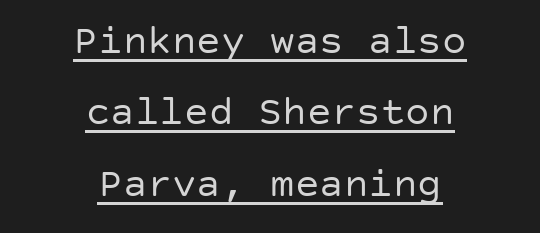
{"serif": "no", "italic": "no", "bold": "no", "weight": "regular", "width": "normal", "stroke_contrast": "low", "x_height": "large", "underline": "yes", "align": "center", "line_spacing_ratio": 1.74, "letter_spacing": "normal", "letter_spacing_em": 0.0, "glyph_px": 41}
